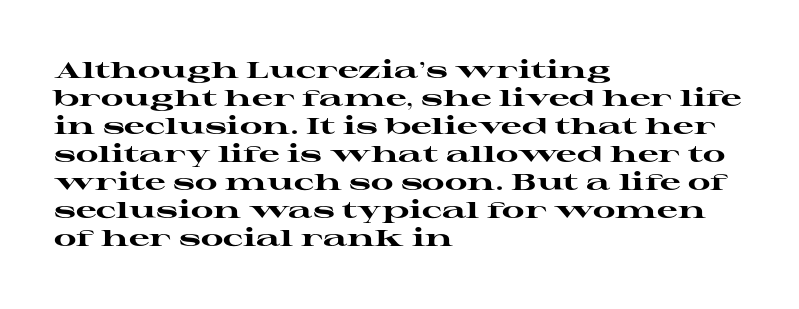
The image shows 23 px bold type, upright; set left-aligned, line spacing 1.22x, normal letter spacing, not underlined.
